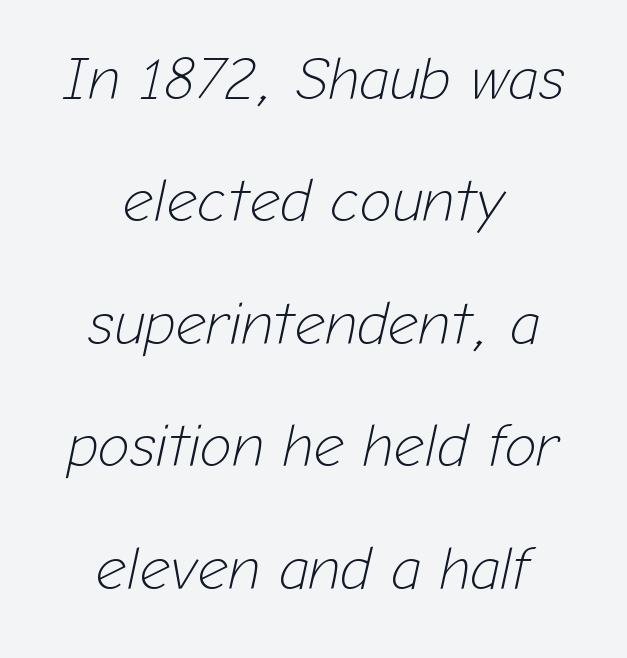
The passage shown leans; its letterforms are oblique. The passage is arranged like a title page — every line centered. This block would shrink considerably if given ordinary leading; it's expanded now. Stroke thickness stays within the range of a standard reading face or lighter. The gaps between neighbouring characters are ordinary and unremarkable.
